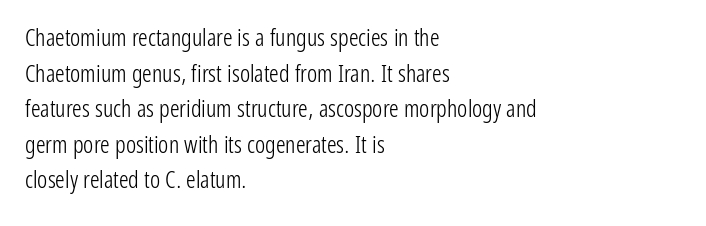
No italicization has been applied; the sample stays upright. Each line starts at the same left margin while the right side varies. Weight: regular or lighter. Compared with typical paragraphs, the rows here are spaced about the same. No extra tracking has been applied to these lines. Any mark beneath the type? The region is blank.
